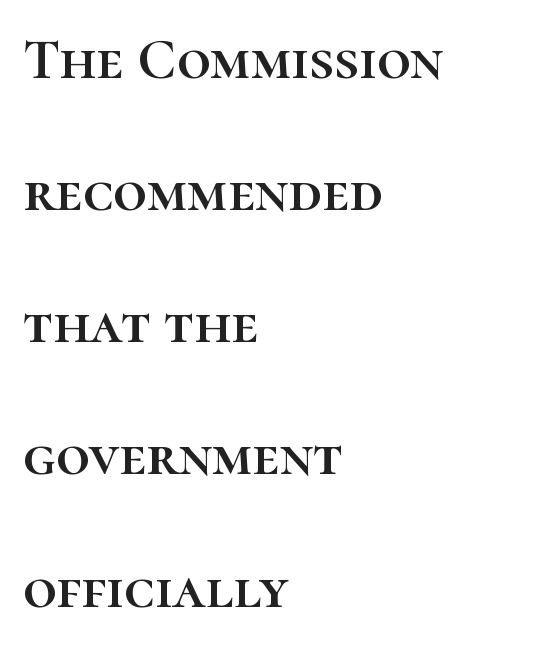
Q: Is the text italic (slanted)? A: No, it is upright.
Q: Is the text underlined? A: No.
Q: How is the paragraph aligned? A: Left-aligned.
Q: Is the spacing between letters normal or unusually wide? A: Normal.
Q: Is the spacing between lines tight, normal or loose? A: Loose.
Q: Width (condensed, normal, or wide)? A: Normal.
Q: Stroke contrast? A: High.
Q: x-height? A: Medium.
Q: Monospaced? A: No.
